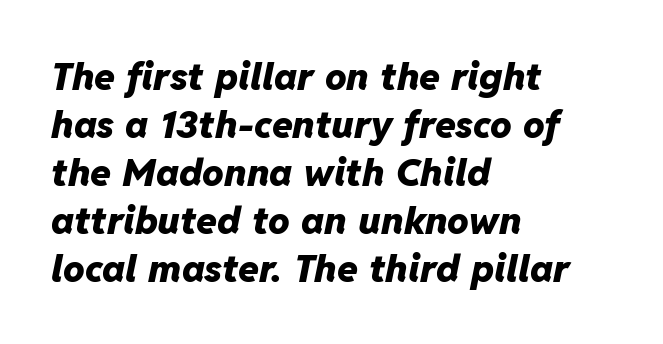
The image shows 38 px heavy type, italic (leaning right); set left-aligned, normal line spacing (1.26x), normal letter spacing, not underlined; low stroke contrast and a medium x-height.
